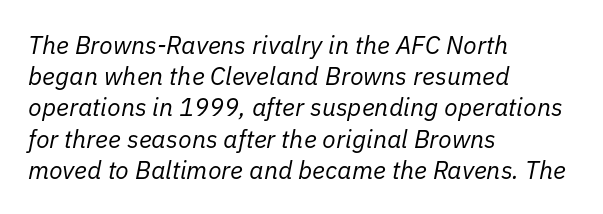
Q: Is the text bold? A: No.
Q: Is the text italic (slanted)? A: Yes, it leans right by about 11 degrees.
Q: Is the text underlined? A: No.
Q: How is the paragraph aligned? A: Left-aligned.
Q: Is the spacing between letters normal or unusually wide? A: Normal.
Q: Is the spacing between lines tight, normal or loose? A: Normal.
